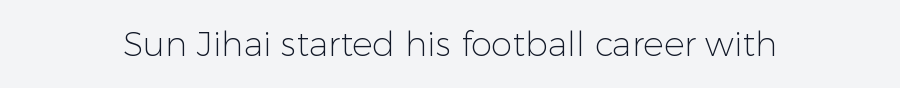
Q: Is the text bold? A: No.
Q: Is the text italic (slanted)? A: No, it is upright.
Q: Is the typeface a serif or a sans-serif typeface? A: Sans-serif.
Q: Is the text underlined? A: No.
Q: Is the spacing between letters normal or unusually wide? A: Normal.
Q: Width (condensed, normal, or wide)? A: Normal.
Q: Stroke contrast? A: Low.
Q: x-height? A: Medium.
Q: Monospaced? A: No.
